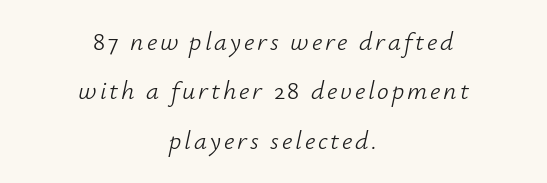
The image shows 26 px text type, italic (leaning right); set centered, loose line spacing (1.9x), not underlined.
